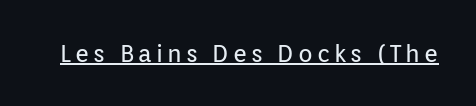
This reads as an unemphasized weight, regular at the heaviest. A typographer would call this underscored text. Posture: upright roman.
